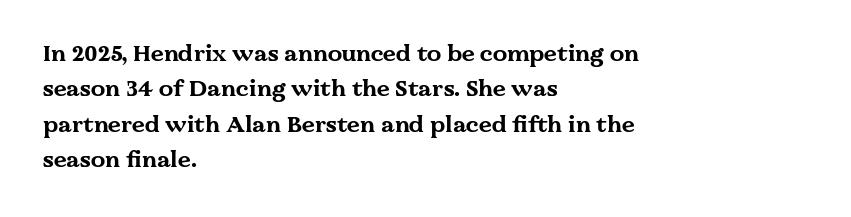
The image shows 23 px bold type, upright; set left-aligned, normal line spacing (1.54x), normal letter spacing, not underlined.
